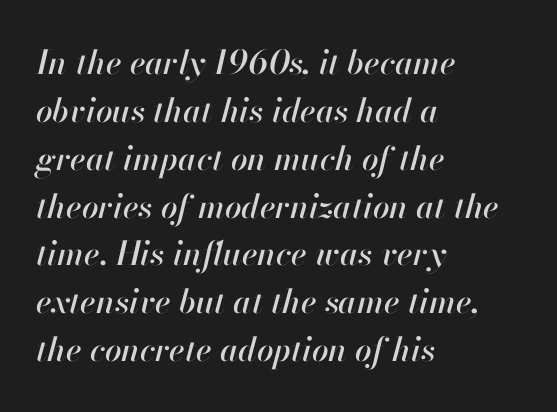
{"italic": "yes", "lean": "right", "slant_degrees": 13, "width": "normal", "stroke_contrast": "high", "x_height": "small", "monospaced": "no", "underline": "no", "align": "left", "line_spacing": "normal", "line_spacing_ratio": 1.45, "letter_spacing": "normal", "letter_spacing_em": 0.0, "glyph_px": 33}
